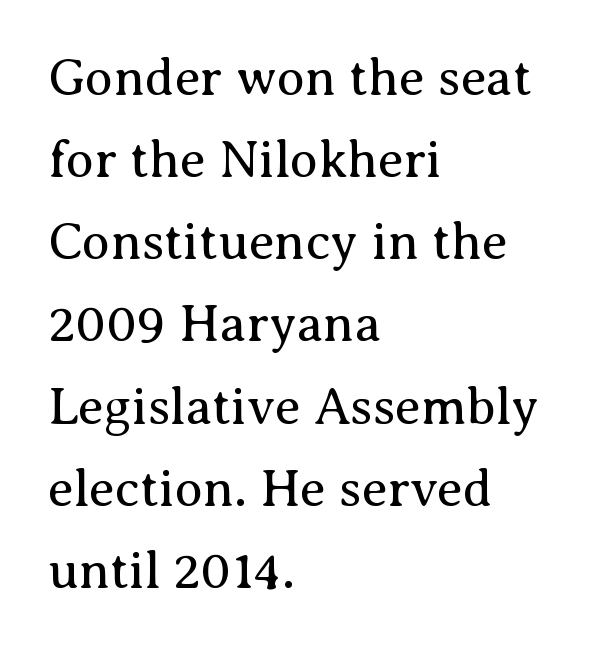
Q: Is the text bold? A: No.
Q: Is the text italic (slanted)? A: No, it is upright.
Q: Is the typeface a serif or a sans-serif typeface? A: Serif.
Q: Is the text underlined? A: No.
Q: How is the paragraph aligned? A: Left-aligned.
Q: Is the spacing between letters normal or unusually wide? A: Normal.
Q: Is the spacing between lines tight, normal or loose? A: Normal.
Q: Width (condensed, normal, or wide)? A: Normal.
Q: Stroke contrast? A: Medium.
Q: x-height? A: Medium.
Q: Monospaced? A: No.
